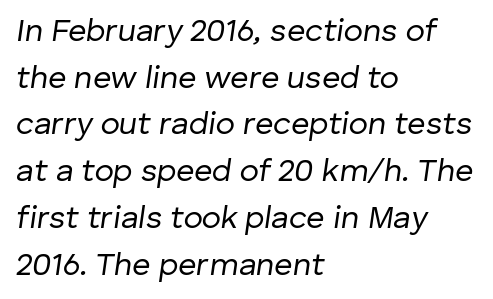
Q: Is the text bold? A: No.
Q: Is the text italic (slanted)? A: Yes, it leans right by about 8 degrees.
Q: Is the text underlined? A: No.
Q: How is the paragraph aligned? A: Left-aligned.
Q: Is the spacing between letters normal or unusually wide? A: Normal.
Q: Is the spacing between lines tight, normal or loose? A: Normal.
Q: Width (condensed, normal, or wide)? A: Normal.
Q: Stroke contrast? A: Low.
Q: x-height? A: Medium.
Q: Monospaced? A: No.
